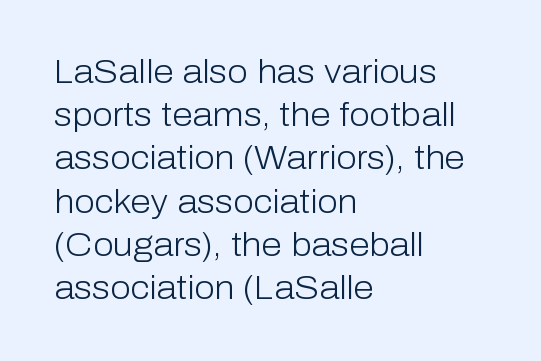
Q: Is the text bold? A: No.
Q: Is the text italic (slanted)? A: No, it is upright.
Q: Is the typeface a serif or a sans-serif typeface? A: Sans-serif.
Q: Is the text underlined? A: No.
Q: How is the paragraph aligned? A: Left-aligned.
Q: Is the spacing between letters normal or unusually wide? A: Normal.
Q: Is the spacing between lines tight, normal or loose? A: Normal.
Q: Width (condensed, normal, or wide)? A: Normal.
Q: Stroke contrast? A: Low.
Q: x-height? A: Medium.
Q: Monospaced? A: No.
